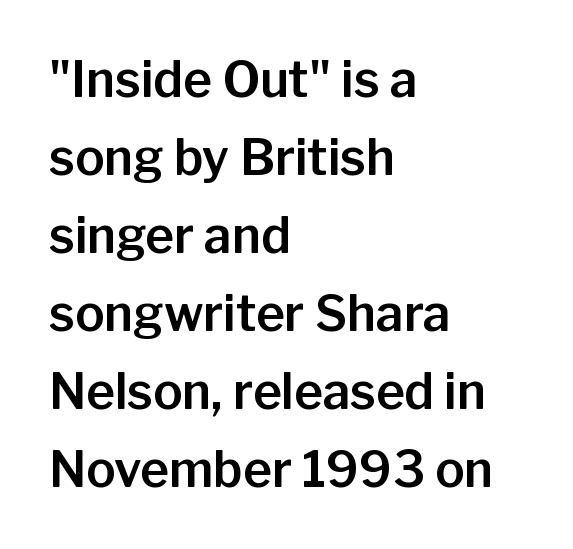
This is sans-serif lettering, the kind often seen on screens and signage. Nobody drew a line under any word here. Rendered with straight, roman letterforms. Each word holds together tightly as a unit, with standard inter-letter gaps. You could not count columns in this text — the font is proportionally spaced.
